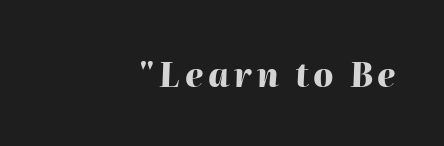
The image shows 33 px heavy type, italic (leaning right); set right-aligned, not underlined; high stroke contrast and a medium x-height.
